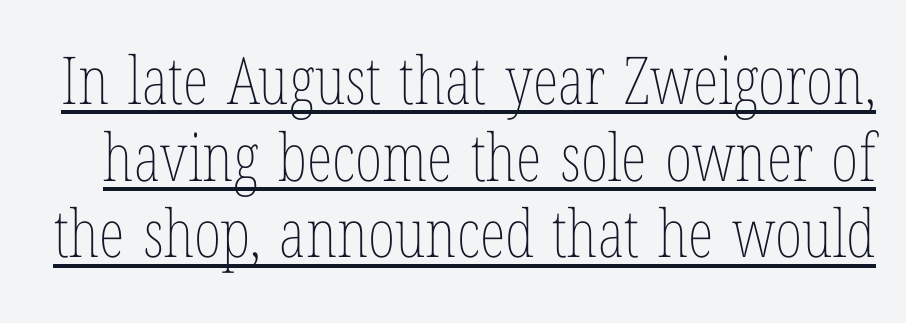
{"italic": "no", "bold": "no", "weight": "thin", "width": "condensed", "stroke_contrast": "low", "x_height": "medium", "monospaced": "no", "underline": "yes", "line_spacing_ratio": 1.16, "letter_spacing": "normal", "letter_spacing_em": 0.0, "glyph_px": 66}
